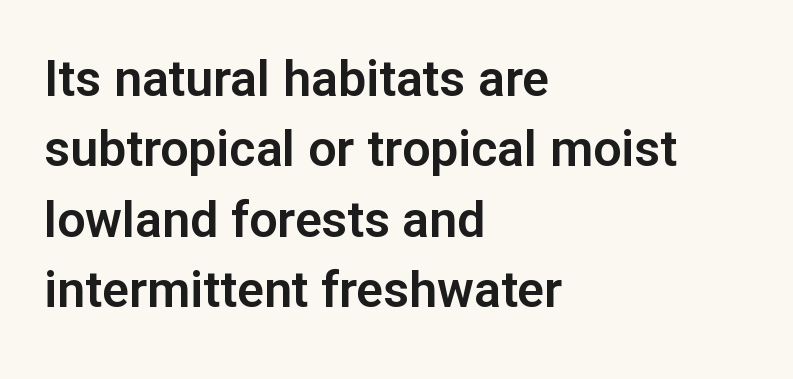
Q: Is the text italic (slanted)? A: No, it is upright.
Q: Is the typeface a serif or a sans-serif typeface? A: Sans-serif.
Q: Is the text underlined? A: No.
Q: How is the paragraph aligned? A: Left-aligned.
Q: Is the spacing between letters normal or unusually wide? A: Normal.
Q: Is the spacing between lines tight, normal or loose? A: Normal.
Q: Width (condensed, normal, or wide)? A: Normal.
Q: Stroke contrast? A: Low.
Q: x-height? A: Medium.
Q: Monospaced? A: No.
